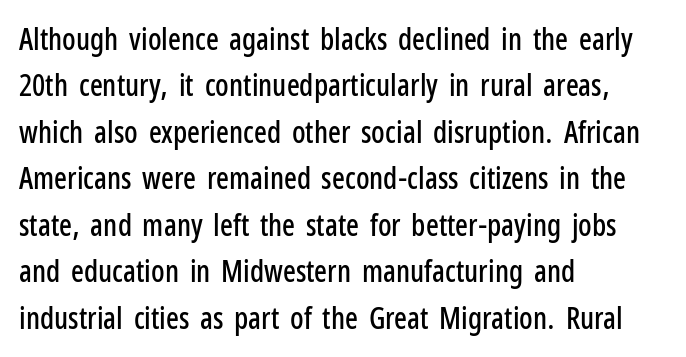
Q: Is the text italic (slanted)? A: No, it is upright.
Q: Is the typeface a serif or a sans-serif typeface? A: Sans-serif.
Q: Is the text underlined? A: No.
Q: How is the paragraph aligned? A: Left-aligned.
Q: Is the spacing between letters normal or unusually wide? A: Normal.
Q: Is the spacing between lines tight, normal or loose? A: Normal.
Q: Width (condensed, normal, or wide)? A: Condensed.
Q: Stroke contrast? A: Low.
Q: x-height? A: Medium.
Q: Monospaced? A: No.
